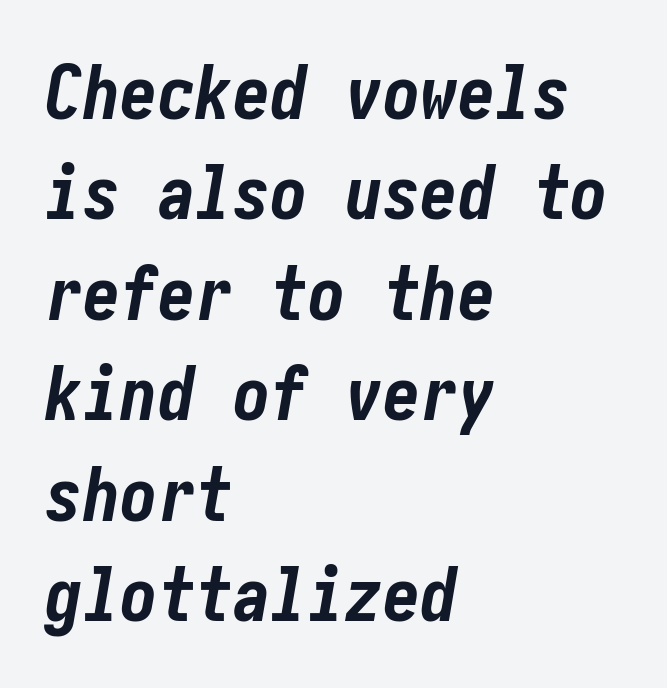
Q: Is the text bold? A: Yes.
Q: Is the text italic (slanted)? A: Yes, it leans right by about 10 degrees.
Q: Is the text underlined? A: No.
Q: How is the paragraph aligned? A: Left-aligned.
Q: Is the spacing between letters normal or unusually wide? A: Normal.
Q: Is the spacing between lines tight, normal or loose? A: Normal.
Q: Width (condensed, normal, or wide)? A: Condensed.
Q: Stroke contrast? A: Low.
Q: x-height? A: Medium.
